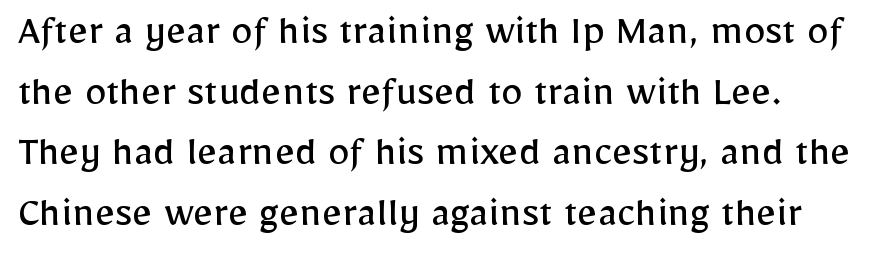
Q: Is the text bold? A: No.
Q: Is the text italic (slanted)? A: No, it is upright.
Q: Is the typeface a serif or a sans-serif typeface? A: Sans-serif.
Q: Is the text underlined? A: No.
Q: How is the paragraph aligned? A: Left-aligned.
Q: Is the spacing between letters normal or unusually wide? A: Normal.
Q: Is the spacing between lines tight, normal or loose? A: Normal.
Q: Width (condensed, normal, or wide)? A: Normal.
Q: Stroke contrast? A: Low.
Q: x-height? A: Medium.
Q: Monospaced? A: No.
